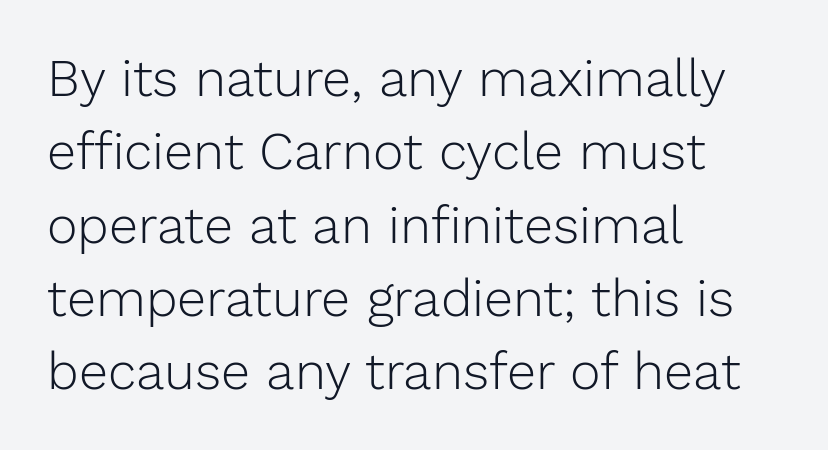
{"serif": "no", "italic": "no", "bold": "no", "weight": "light", "width": "normal", "stroke_contrast": "low", "x_height": "medium", "monospaced": "no", "underline": "no", "align": "left", "line_spacing": "normal", "line_spacing_ratio": 1.41, "letter_spacing": "normal", "letter_spacing_em": 0.0, "glyph_px": 52}
